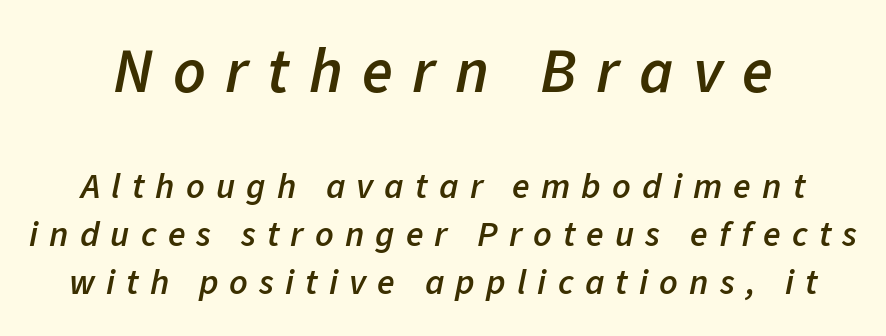
The image shows 63 px semibold type, italic (leaning right); set normal line spacing (1.33x), unusually wide letter spacing (+0.31 em), not underlined; the first (top) block is 1.75x larger; low stroke contrast and a medium x-height.
